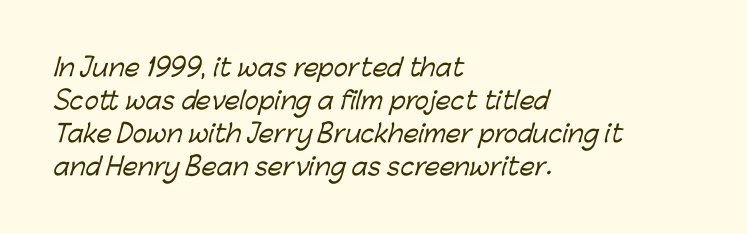
The image shows 24 px text type; set left-aligned, normal line spacing (1.38x), normal letter spacing, not underlined.
